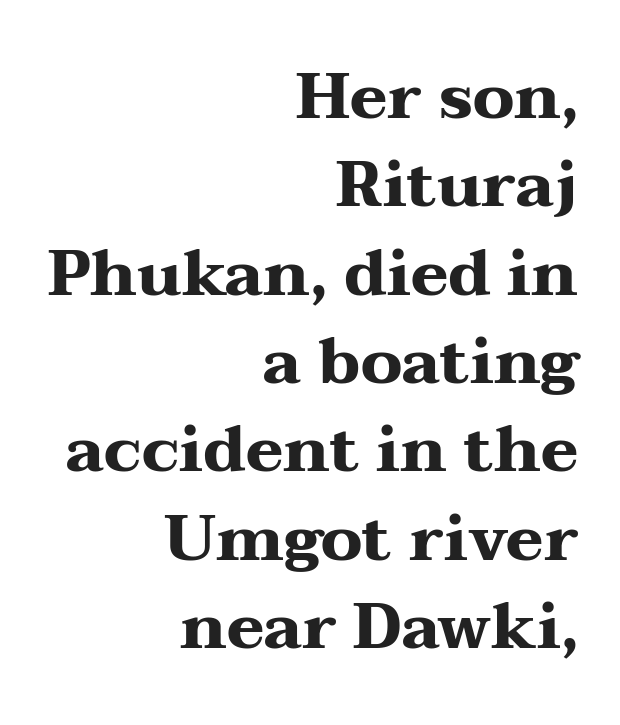
Quick note: interline space is typical. This sample uses a serif face. Horizontal alignment here is rightward, an uncommon choice for prose. Here the designer chose a conventional face with non-uniform glyph widths.
